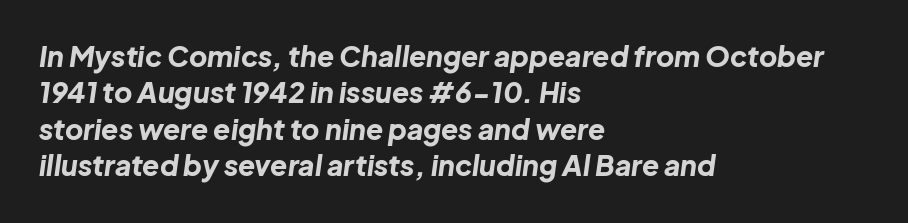
The image shows 28 px bold type, italic (leaning right); set left-aligned, normal line spacing (1.3x), normal letter spacing, not underlined; low stroke contrast and a medium x-height.
